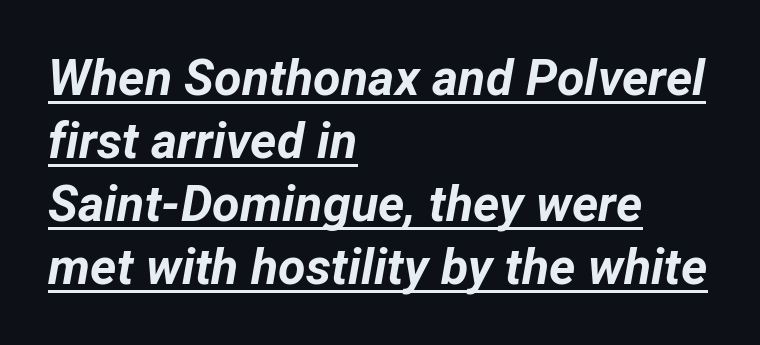
{"italic": "yes", "lean": "right", "slant_degrees": 12, "bold": "yes", "weight": "bold", "width": "normal", "stroke_contrast": "low", "x_height": "medium", "monospaced": "no", "underline": "yes", "align": "left", "line_spacing": "normal", "line_spacing_ratio": 1.26, "letter_spacing": "normal", "letter_spacing_em": 0.0, "glyph_px": 50}
